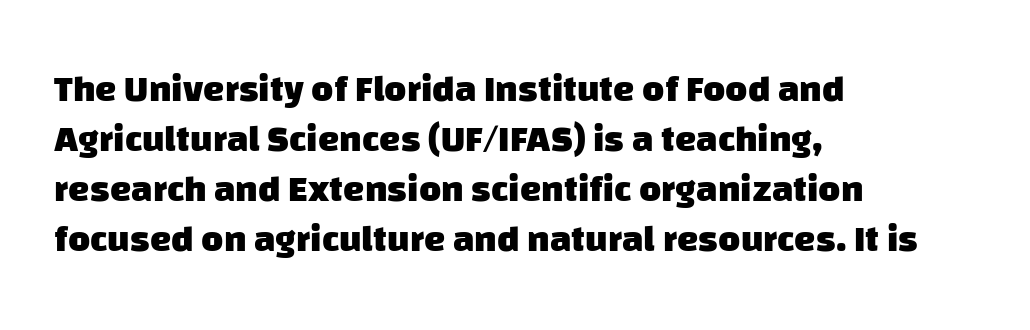
{"serif": "no", "bold": "yes", "weight": "heavy", "width": "normal", "stroke_contrast": "low", "x_height": "large", "monospaced": "no", "underline": "no", "align": "left", "line_spacing": "normal", "line_spacing_ratio": 1.32, "letter_spacing": "normal", "letter_spacing_em": 0.0, "glyph_px": 38}
